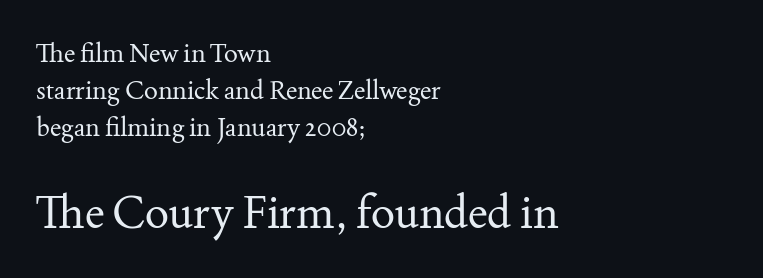
Look at the tracking — it's just the regular setting, nothing added. These lines stack with their left ends in a neat column. The lower block of text is set noticeably larger than the block above it. The passage shown stacks its lines at a standard gap. Tall strokes in this sample are plumb rather than angled.
